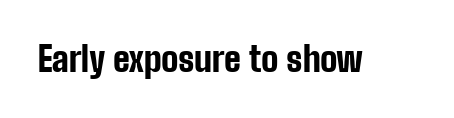
{"serif": "no", "italic": "no", "bold": "yes", "weight": "bold", "width": "condensed", "stroke_contrast": "low", "x_height": "medium", "monospaced": "no", "underline": "no", "letter_spacing": "normal", "letter_spacing_em": 0.0, "glyph_px": 34}
